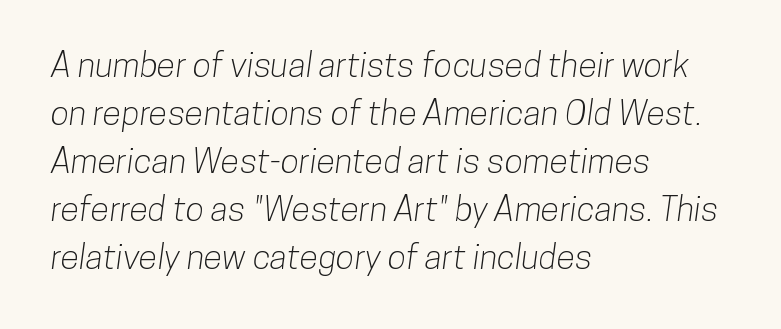
The image shows 34 px condensed sans-serif type; set left-aligned, normal line spacing (1.41x), normal letter spacing, not underlined; low stroke contrast and a medium x-height.
